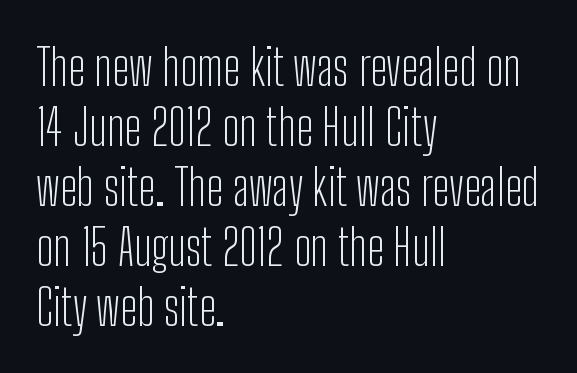
Every stem runs plumb, perpendicular to the baseline. Each letter's strokes conclude bluntly, with no projecting serifs. Compared with a centered layout, this one pins lines to the left instead. Compared with typical body copy, the letter spacing here is the same.
